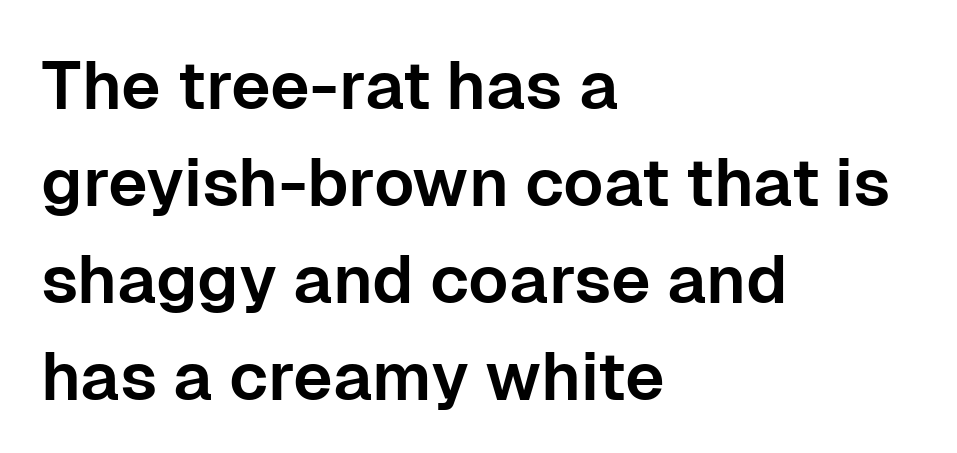
Q: Is the text italic (slanted)? A: No, it is upright.
Q: Is the typeface a serif or a sans-serif typeface? A: Sans-serif.
Q: Is the text underlined? A: No.
Q: How is the paragraph aligned? A: Left-aligned.
Q: Is the spacing between letters normal or unusually wide? A: Normal.
Q: Is the spacing between lines tight, normal or loose? A: Normal.
Q: Width (condensed, normal, or wide)? A: Normal.
Q: Stroke contrast? A: Low.
Q: x-height? A: Medium.
Q: Monospaced? A: No.
